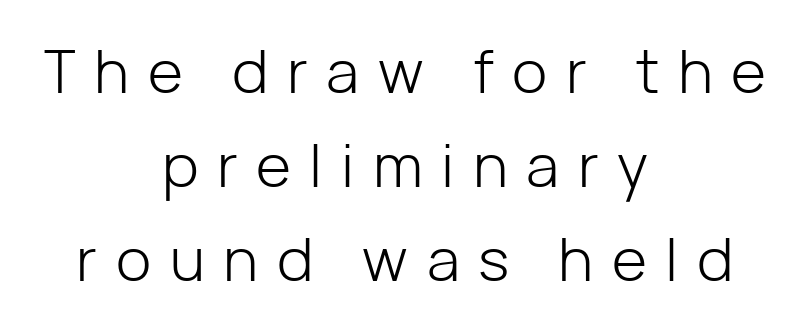
The image shows 60 px light sans-serif type, upright; set centered, normal line spacing (1.57x), unusually wide letter spacing (+0.31 em), not underlined; low stroke contrast and a medium x-height.
